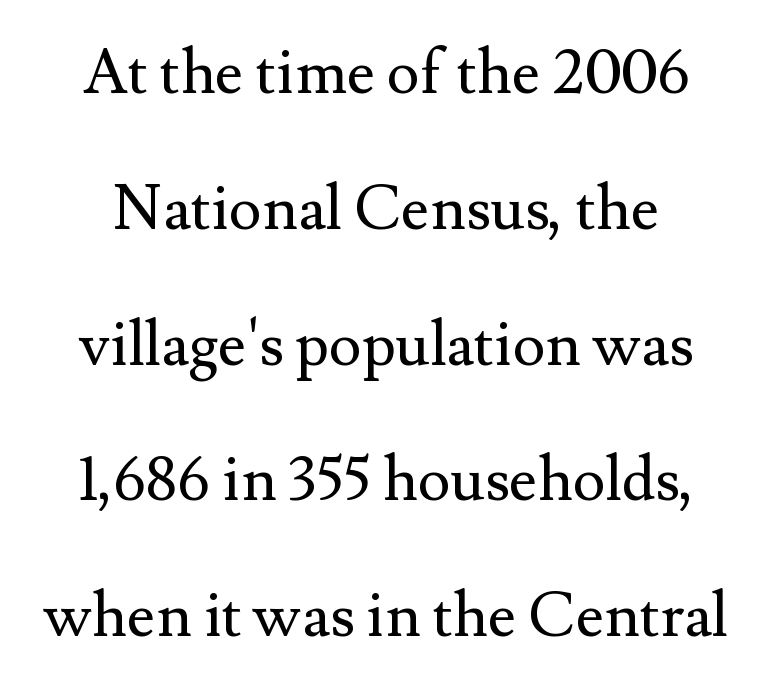
{"serif": "yes", "italic": "no", "bold": "no", "weight": "regular", "width": "normal", "stroke_contrast": "medium", "x_height": "small", "monospaced": "no", "underline": "no", "line_spacing": "loose", "line_spacing_ratio": 2.19, "letter_spacing": "normal", "letter_spacing_em": 0.0, "glyph_px": 62}
